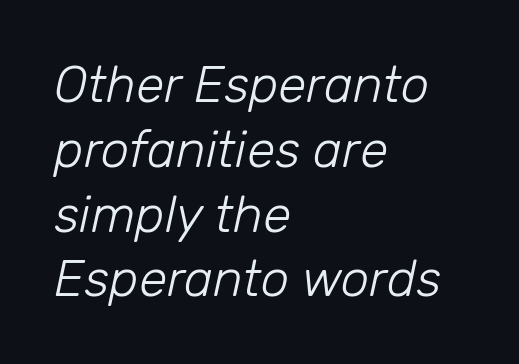
The space between consecutive lines is moderate. Do the characters align in a grid? No, the font is proportional. The letterforms sit shoulder to shoulder at normal distance. Horizontal alignment here is leftward, the default for most running prose. The typography opts for an oblique posture over an upright one.
